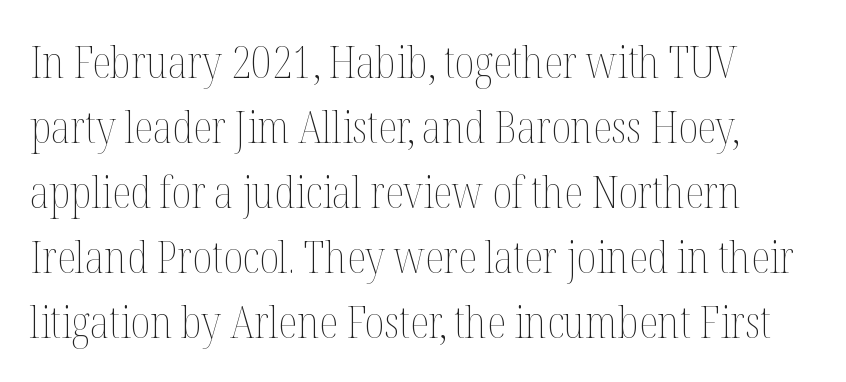
Every character sits straight up, as roman type does. The vertical gap from one line to the next is medium. Character widths vary here, with narrow letters taking less room than wide ones. Descenders are the only things crossing below the line. The cut favours lightness, reaching ordinary text weight at its darkest.
